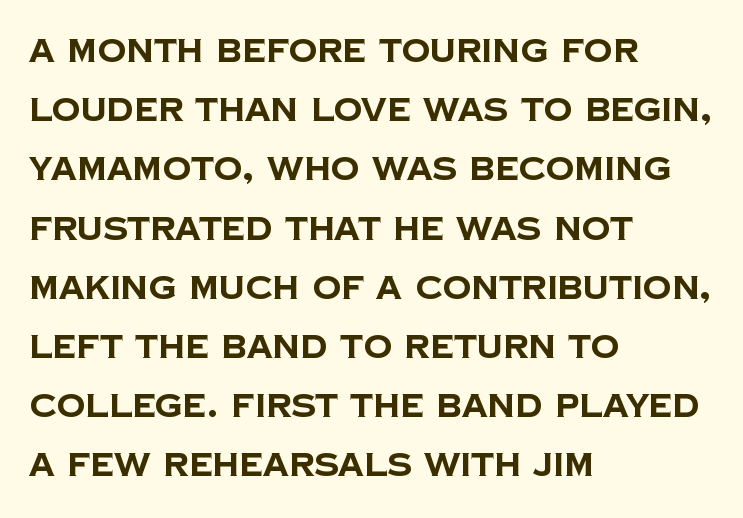
Leftover space on each line is placed entirely after the last word. Words float on clear page, feet unadorned. Plenty of ink on the page — the face is bold. Proportional: the letters do not fall into vertical columns.
